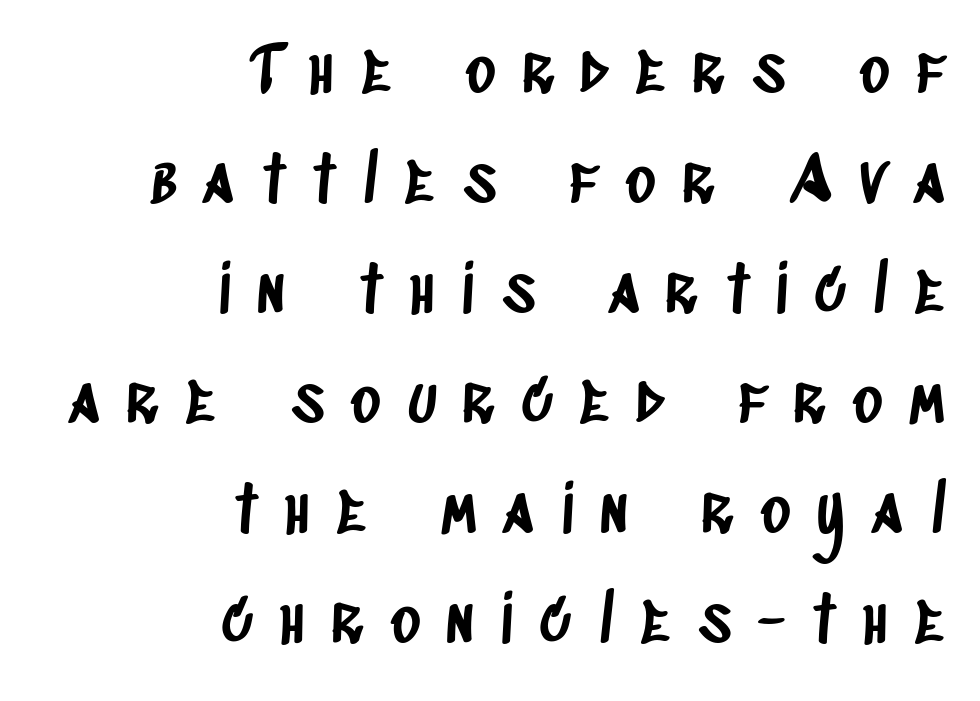
Q: Is the typeface a serif or a sans-serif typeface? A: Sans-serif.
Q: Is the text underlined? A: No.
Q: How is the paragraph aligned? A: Right-aligned.
Q: Is the spacing between letters normal or unusually wide? A: Unusually wide.
Q: Width (condensed, normal, or wide)? A: Condensed.
Q: Stroke contrast? A: Low.
Q: x-height? A: Large.
Q: Monospaced? A: No.
